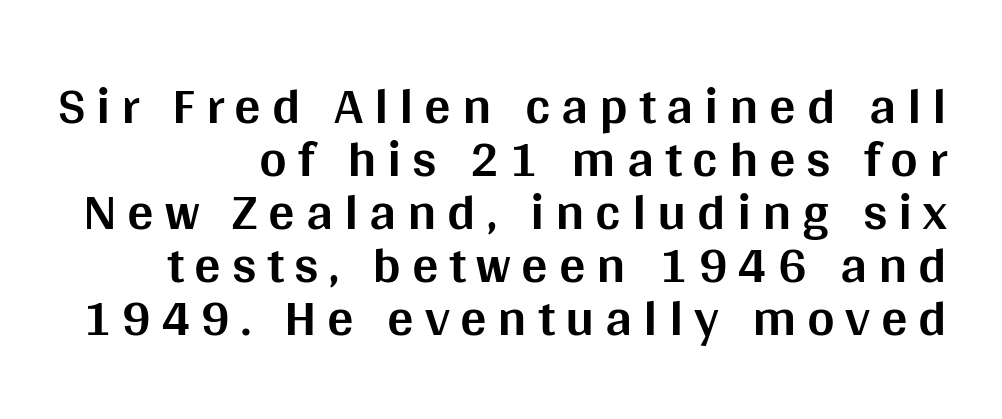
The image shows 53 px bold sans-serif type, upright; set right-aligned, tight line spacing (1.0x), unusually wide letter spacing (+0.2 em), not underlined; medium stroke contrast and a large x-height.
